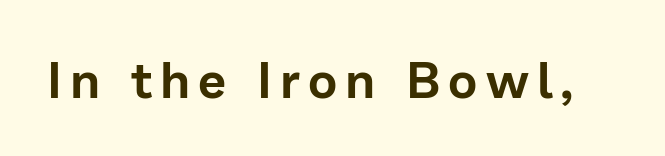
Q: Is the text italic (slanted)? A: No, it is upright.
Q: Is the typeface a serif or a sans-serif typeface? A: Sans-serif.
Q: Is the text underlined? A: No.
Q: Width (condensed, normal, or wide)? A: Normal.
Q: Stroke contrast? A: Low.
Q: x-height? A: Medium.
Q: Monospaced? A: No.
